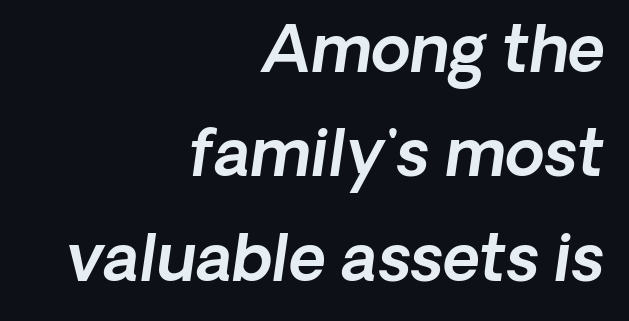
The image shows 64 px sans-serif type; set right-aligned, normal line spacing (1.63x), normal letter spacing, not underlined; a medium x-height.
